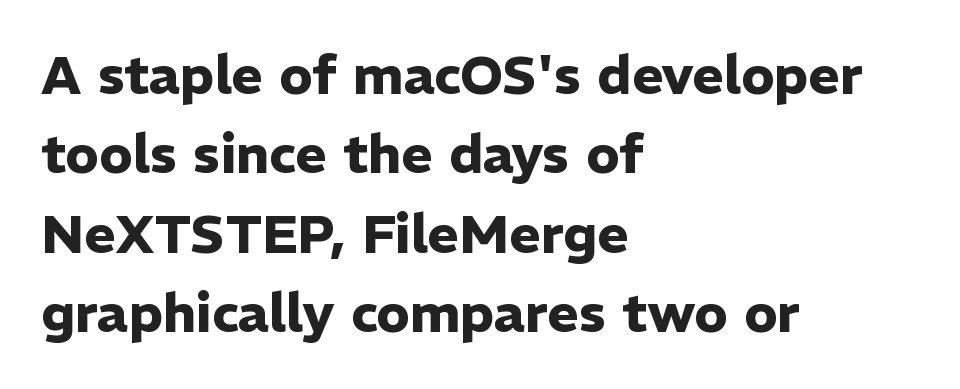
{"serif": "no", "italic": "no", "bold": "yes", "weight": "heavy", "width": "normal", "stroke_contrast": "low", "x_height": "medium", "monospaced": "no", "underline": "no", "align": "left", "line_spacing": "normal", "line_spacing_ratio": 1.47, "letter_spacing": "normal", "letter_spacing_em": 0.0, "glyph_px": 54}
